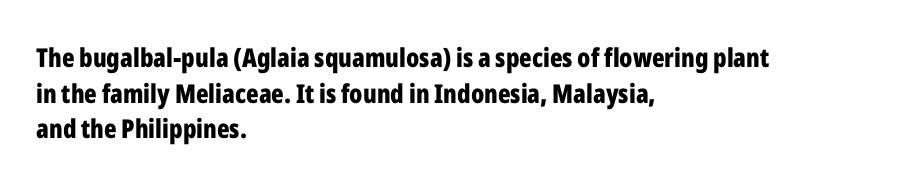
The image shows 26 px bold type, upright; set left-aligned, normal line spacing (1.37x), normal letter spacing, not underlined.
